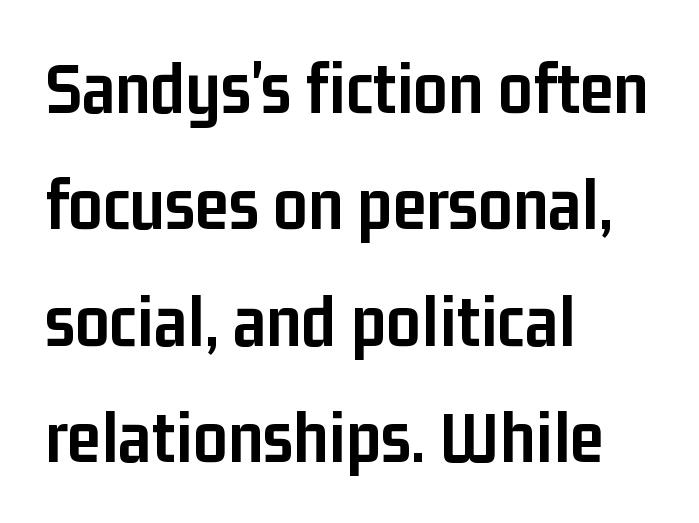
Does the copy run flush right? No — it runs flush left. It's the straight-up-and-down kind of type. No extra tracking has been applied to these lines. Looks like regular typesetting: each glyph gets only the width it needs. You can tell from the bare stems that sans-serif type was used. Vertically, the passage feels balanced, rows spaced as you'd expect.
